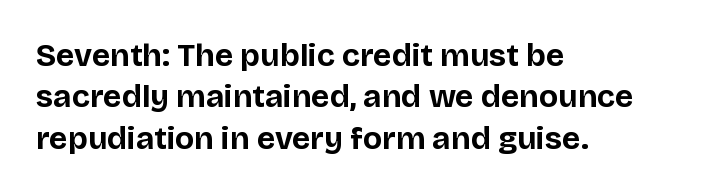
There is no visible air inserted between adjacent glyphs. These lines sit exactly where default settings would place them. A dark, heavy texture on the line: the type is bold. Notice how the passage keeps a crisp vertical edge on the left only. Is there any slant? The stems are plumb. Is this a fixed-width face? No — the glyphs have proportional, varying widths.
